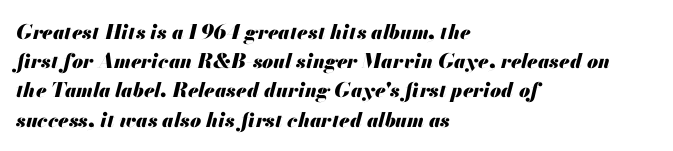
The image shows 20 px bold type, italic (leaning right); set left-aligned, normal line spacing (1.46x), normal letter spacing, not underlined.
